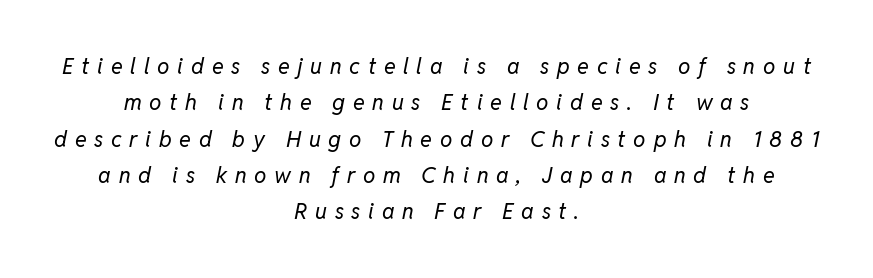
Q: Is the text bold? A: No.
Q: Is the text italic (slanted)? A: Yes, it leans right by about 11 degrees.
Q: Is the text underlined? A: No.
Q: How is the paragraph aligned? A: Centered.
Q: Is the spacing between letters normal or unusually wide? A: Unusually wide.
Q: Is the spacing between lines tight, normal or loose? A: Normal.
